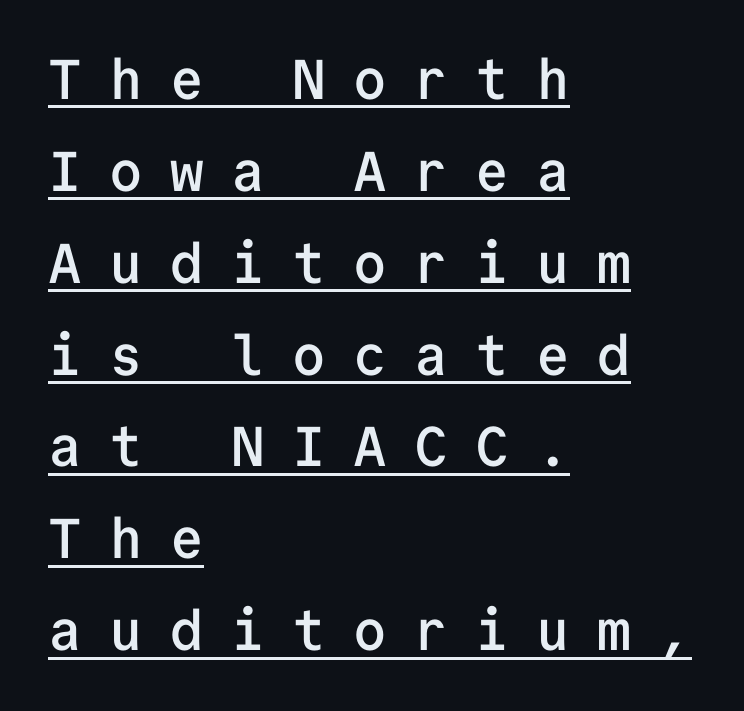
The tracking reads as deliberately expanded to a designer's eye. Are there feet on the stems? There aren't — it's a sans. Posture: vertical. Looks like someone drew a line under every word here. The letters are semibold — heavier than regular but short of a full bold. Spacing verdict: monospaced, one width for all characters.
